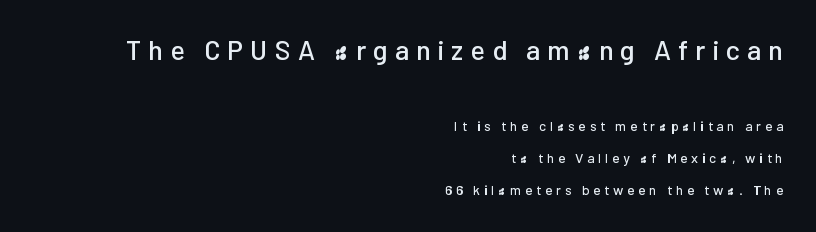
Q: Is the text italic (slanted)? A: No, it is upright.
Q: Is the text underlined? A: No.
Q: How is the paragraph aligned? A: Right-aligned.
Q: Is the spacing between letters normal or unusually wide? A: Unusually wide.
Q: Is the spacing between lines tight, normal or loose? A: Loose.
Q: Which block of text is set in a larger size, the first (top) or the second (bottom)? A: The first (top) one.
